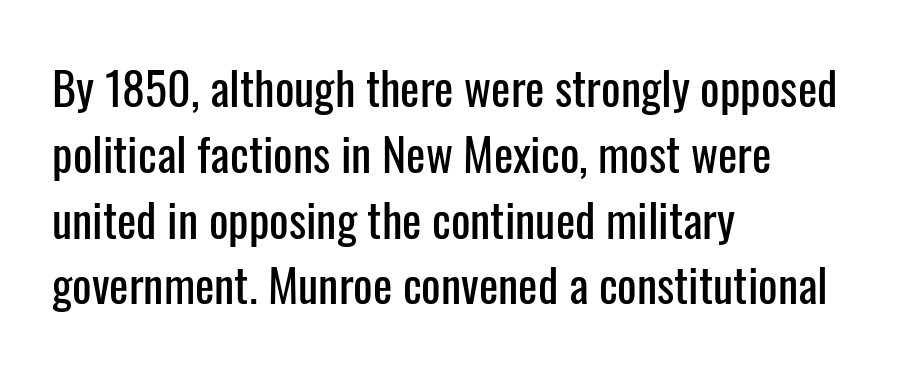
Vertically, the passage feels balanced, rows spaced as you'd expect. A typesetter would mark this as roman, not italic. Nope, no serifs anywhere on these letters. The passage shown is typed in a proportional face where columns would drift. Each row of text sits above clean, open space.
